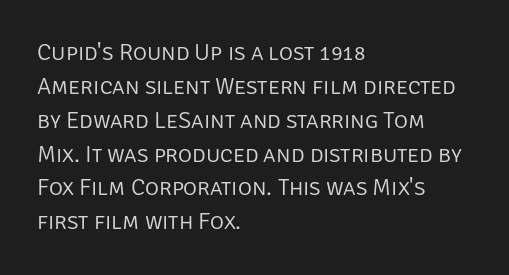
Q: Is the text bold? A: No.
Q: Is the text italic (slanted)? A: No, it is upright.
Q: Is the text underlined? A: No.
Q: How is the paragraph aligned? A: Left-aligned.
Q: Is the spacing between letters normal or unusually wide? A: Normal.
Q: Is the spacing between lines tight, normal or loose? A: Normal.
